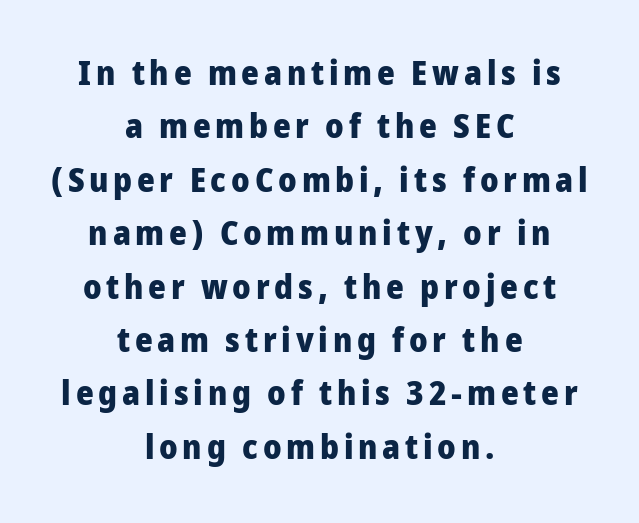
Q: Is the text bold? A: Yes.
Q: Is the text italic (slanted)? A: No, it is upright.
Q: Is the typeface a serif or a sans-serif typeface? A: Sans-serif.
Q: Is the text underlined? A: No.
Q: How is the paragraph aligned? A: Centered.
Q: Is the spacing between lines tight, normal or loose? A: Normal.
Q: Width (condensed, normal, or wide)? A: Normal.
Q: Stroke contrast? A: Low.
Q: x-height? A: Medium.
Q: Monospaced? A: No.
